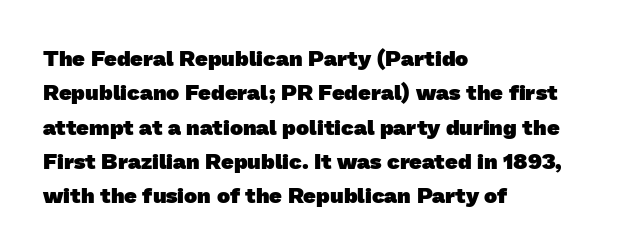
The image shows 22 px bold type; set left-aligned, normal line spacing (1.56x), normal letter spacing, not underlined.
